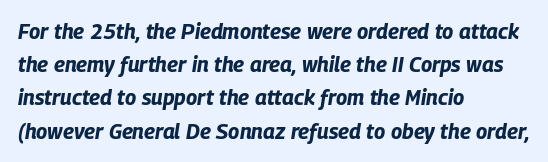
Italic: yes, the glyphs are oblique. A typesetter would call this leading conventional body-copy spacing. Horizontally, the lines are justified to the leading edge only. Nothing unusual about the tracking: characters are spaced as the font intends. Weight check: bold — yes, fully.
